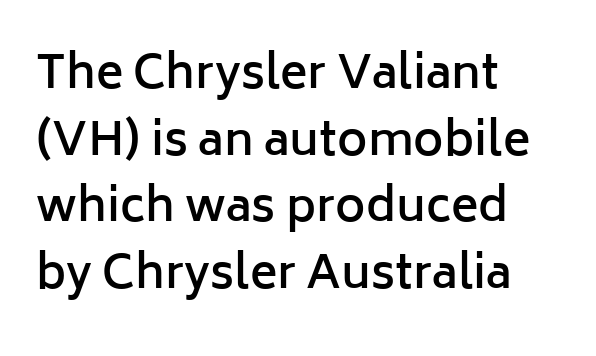
Looks like regular typesetting: each glyph gets only the width it needs. These lines keep a tight, regular rhythm from letter to letter. What's the leading like? Ordinary, nothing unusual. The compositor pushed each line to the left boundary.
